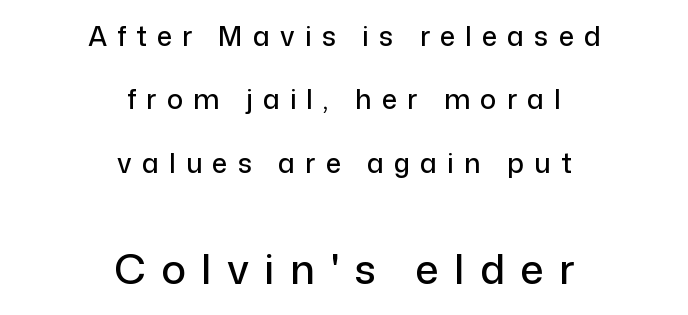
The image shows 41 px sans-serif type, upright; set centered, loose line spacing (2.35x), unusually wide letter spacing (+0.38 em), not underlined; the second (bottom) block is 1.52x larger; low stroke contrast and a medium x-height.
